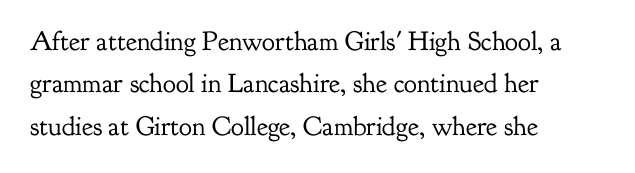
{"italic": "no", "bold": "no", "underline": "no", "align": "left", "line_spacing": "normal", "line_spacing_ratio": 1.57, "letter_spacing": "normal", "letter_spacing_em": 0.0, "glyph_px": 27}
